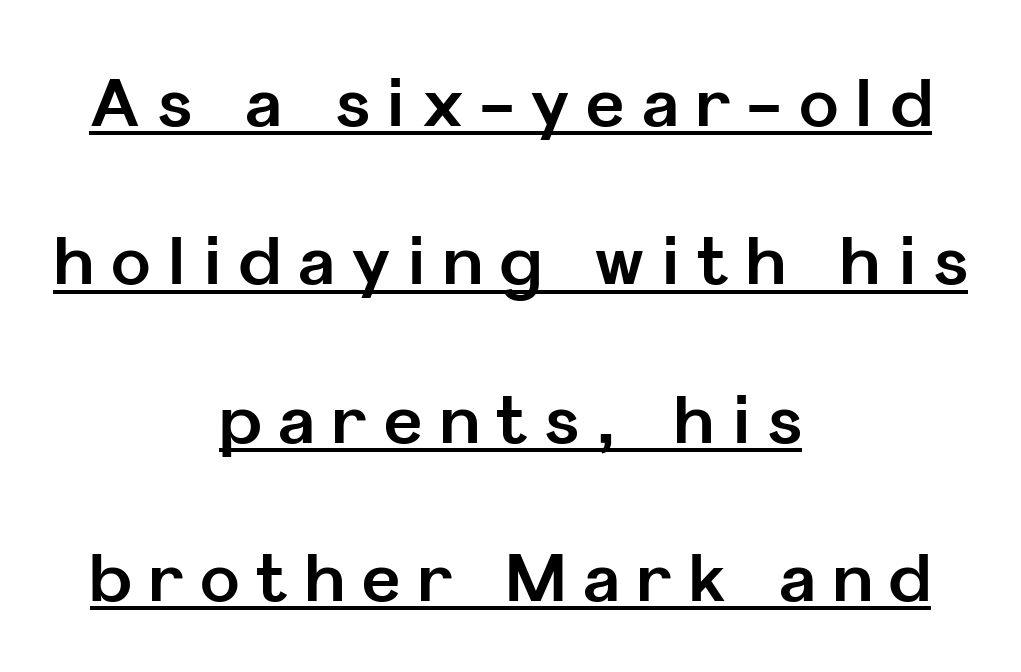
Leftover space on each line is divided equally before and after the words. Note the varied advance widths — an 'i' is clearly narrower than an 'm'. Honestly, the letter spacing is so wide it's the main thing you notice. Weight: bold.
